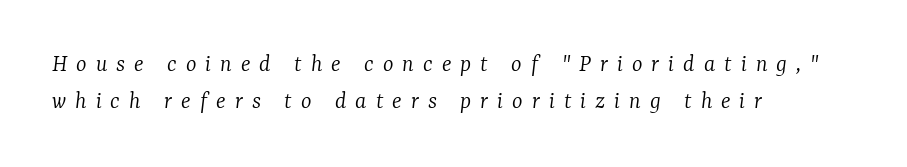
The image shows 25 px text type, italic (leaning right); set left-aligned, normal line spacing (1.48x), unusually wide letter spacing (+0.36 em), not underlined.
